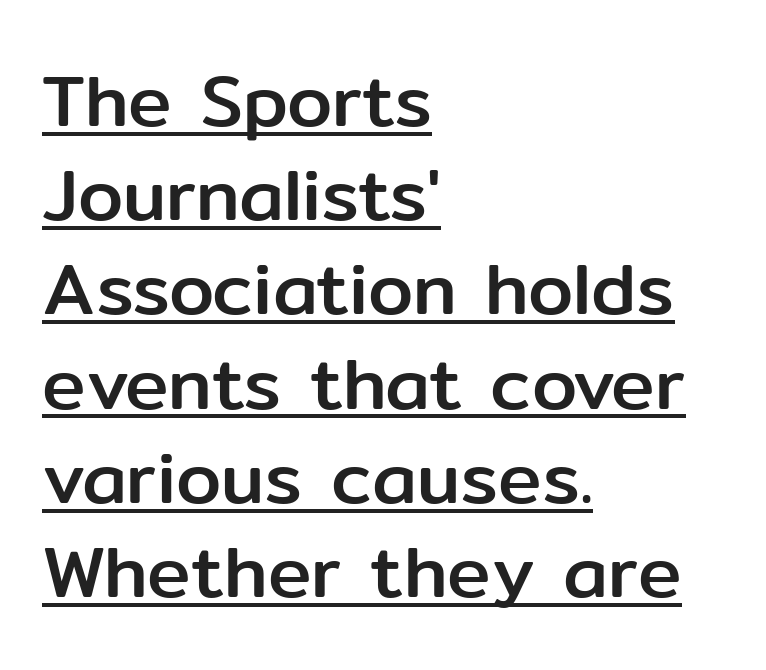
Q: Is the text italic (slanted)? A: No, it is upright.
Q: Is the typeface a serif or a sans-serif typeface? A: Sans-serif.
Q: Is the text underlined? A: Yes.
Q: How is the paragraph aligned? A: Left-aligned.
Q: Is the spacing between letters normal or unusually wide? A: Normal.
Q: Is the spacing between lines tight, normal or loose? A: Normal.
Q: Width (condensed, normal, or wide)? A: Normal.
Q: Stroke contrast? A: Low.
Q: x-height? A: Medium.
Q: Monospaced? A: No.
